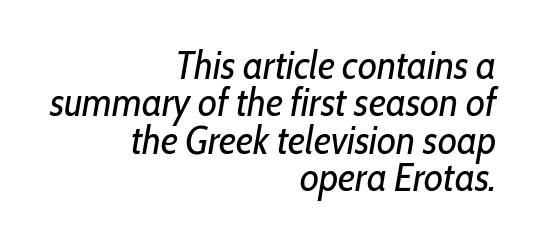
{"italic": "yes", "lean": "right", "slant_degrees": 10, "bold": "no", "weight": "regular", "width": "condensed", "stroke_contrast": "low", "x_height": "medium", "monospaced": "no", "underline": "no", "align": "right", "line_spacing": "tight", "line_spacing_ratio": 0.96, "letter_spacing": "normal", "letter_spacing_em": 0.0, "glyph_px": 39}
